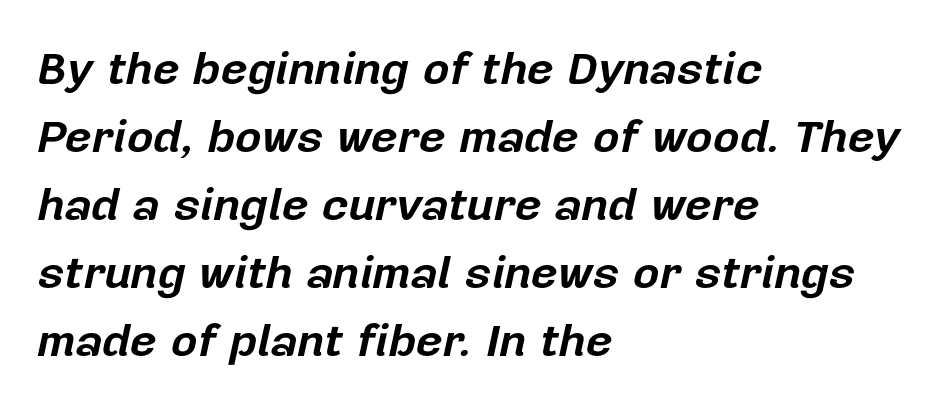
{"italic": "yes", "lean": "right", "slant_degrees": 12, "bold": "yes", "weight": "bold", "width": "normal", "stroke_contrast": "low", "x_height": "medium", "monospaced": "no", "underline": "no", "align": "left", "line_spacing": "normal", "line_spacing_ratio": 1.48, "letter_spacing": "normal", "letter_spacing_em": 0.0, "glyph_px": 46}
